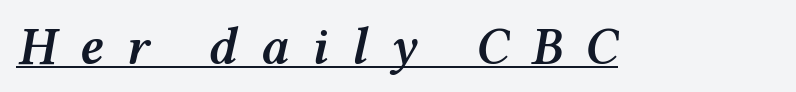
Q: Is the text bold? A: Semi-bold.
Q: Is the text italic (slanted)? A: Yes, it leans right by about 12 degrees.
Q: Is the text underlined? A: Yes.
Q: Is the spacing between letters normal or unusually wide? A: Unusually wide.
Q: Width (condensed, normal, or wide)? A: Wide.
Q: Stroke contrast? A: Medium.
Q: x-height? A: Medium.
Q: Monospaced? A: No.
